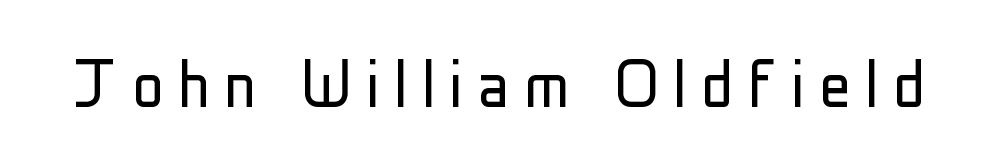
The image shows 80 px light, condensed sans-serif type, upright; set not underlined; low stroke contrast and a medium x-height.
